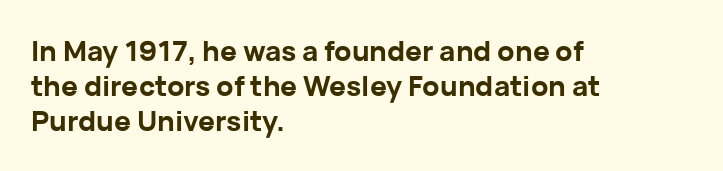
{"serif": "no", "italic": "no", "bold": "yes", "weight": "bold", "width": "normal", "stroke_contrast": "low", "x_height": "medium", "monospaced": "no", "underline": "no", "align": "left", "line_spacing": "normal", "line_spacing_ratio": 1.25, "letter_spacing": "normal", "letter_spacing_em": 0.0, "glyph_px": 28}
